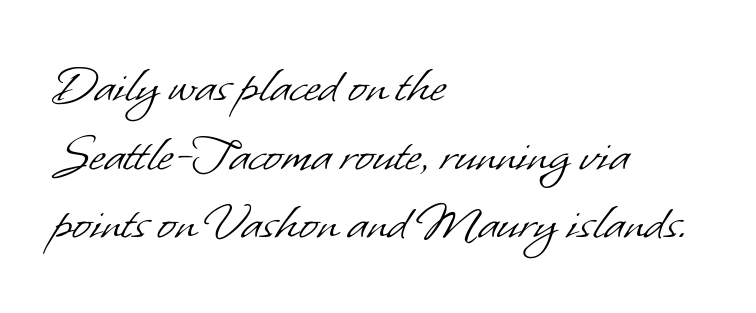
Descenders hang freely into open space. The passage shown stacks its lines at a standard gap. There is no visible air inserted between adjacent glyphs. Regarding serifs, this sample does without them. These lines are set flush left with a ragged right edge. Character widths vary here, with narrow letters taking less room than wide ones.
